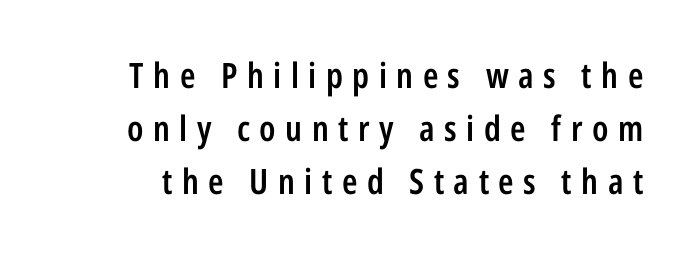
A typesetter would call this leading conventional body-copy spacing. The foot of each line stays bare and open. Regarding serifs, this sample does without them. What stands out about the letter spacing? Its width — letters are far apart. Emphasis by weight is partial: semibold. In terms of posture, this sample is upright.
